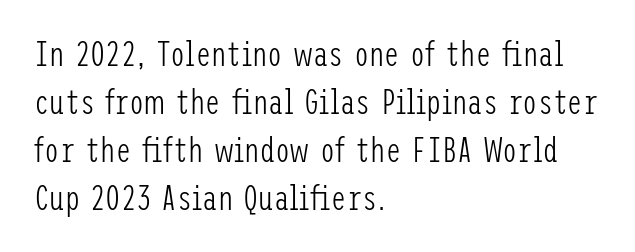
Q: Is the text bold? A: No.
Q: Is the text italic (slanted)? A: No, it is upright.
Q: Is the typeface a serif or a sans-serif typeface? A: Sans-serif.
Q: Is the text underlined? A: No.
Q: How is the paragraph aligned? A: Left-aligned.
Q: Is the spacing between letters normal or unusually wide? A: Normal.
Q: Is the spacing between lines tight, normal or loose? A: Normal.
Q: Width (condensed, normal, or wide)? A: Condensed.
Q: Stroke contrast? A: Low.
Q: x-height? A: Medium.
